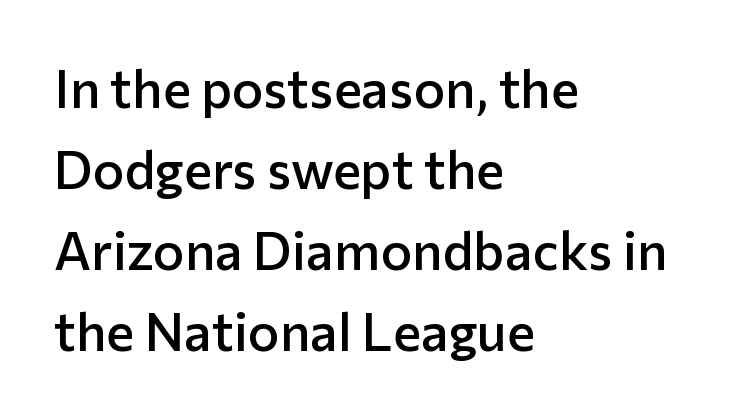
The image shows 53 px semibold sans-serif type, upright; set left-aligned, normal line spacing (1.53x), normal letter spacing, not underlined; low stroke contrast and a medium x-height.
